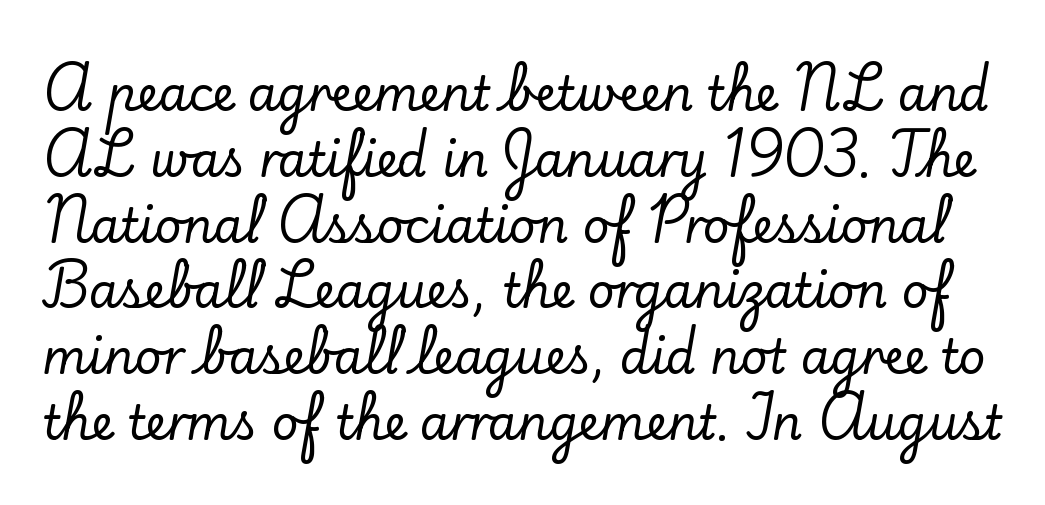
In terms of letterform style, serifs are clearly present. A typesetter would call this leading conventional body-copy spacing. Has an underline been added? It has not. The face used here is rendered with its standard letterfit. Note the varied advance widths — an 'i' is clearly narrower than an 'm'.
